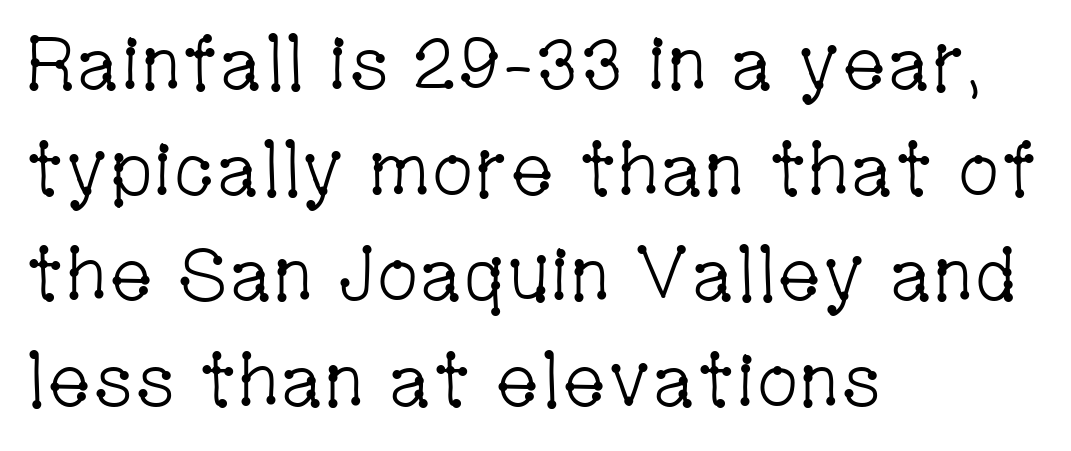
Q: Is the text bold? A: No.
Q: Is the text italic (slanted)? A: No, it is upright.
Q: Is the typeface a serif or a sans-serif typeface? A: Serif.
Q: Is the text underlined? A: No.
Q: How is the paragraph aligned? A: Left-aligned.
Q: Is the spacing between letters normal or unusually wide? A: Normal.
Q: Is the spacing between lines tight, normal or loose? A: Normal.
Q: Width (condensed, normal, or wide)? A: Condensed.
Q: Stroke contrast? A: Low.
Q: x-height? A: Medium.
Q: Monospaced? A: No.
